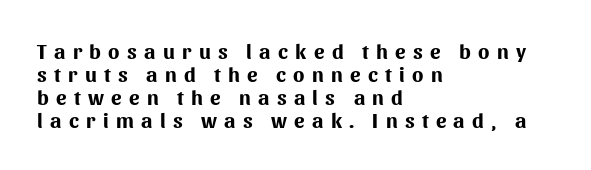
The paragraph has a hard left edge and a soft right edge. A clean baseline with only descenders dipping below it. Italic: no, the glyphs are upright roman. Heavy-handed strokes throughout: this text is bold. The rendering uses a small line-height, squeezing the rows. Caption: expanded tracking, letters set apart.
